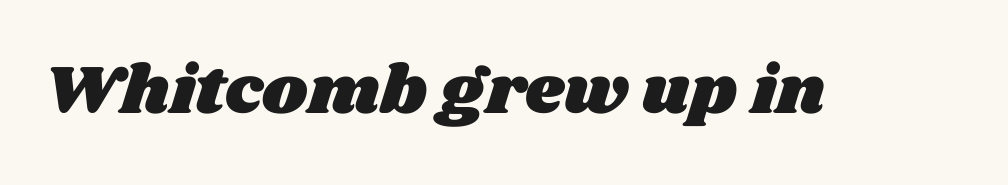
{"width": "wide", "stroke_contrast": "medium", "x_height": "large", "monospaced": "no", "underline": "no", "letter_spacing": "normal", "letter_spacing_em": 0.0, "glyph_px": 69}
